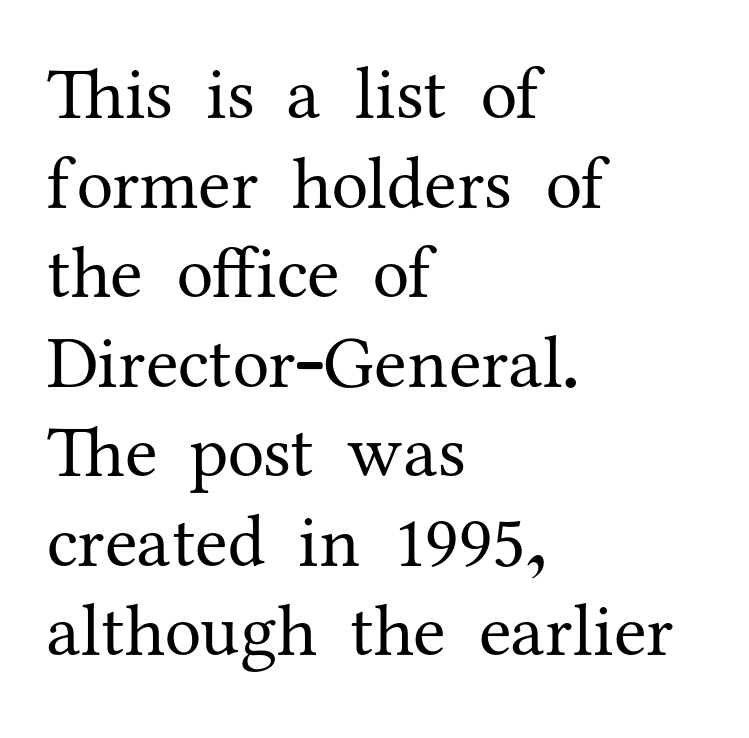
Q: Is the text bold? A: No.
Q: Is the text italic (slanted)? A: No, it is upright.
Q: Is the typeface a serif or a sans-serif typeface? A: Serif.
Q: Is the text underlined? A: No.
Q: How is the paragraph aligned? A: Left-aligned.
Q: Is the spacing between letters normal or unusually wide? A: Normal.
Q: Width (condensed, normal, or wide)? A: Normal.
Q: Stroke contrast? A: Medium.
Q: x-height? A: Medium.
Q: Monospaced? A: No.
